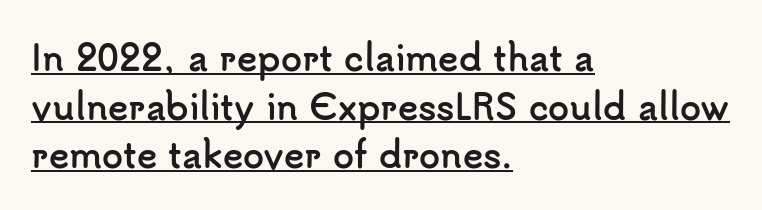
This is the regular roman posture of the typeface. Type style note: lacks serifs. The rendering uses a bold face; every stroke is thick and dark. Character widths vary here, with narrow letters taking less room than wide ones. In terms of letterspacing, this is plain default setting.
